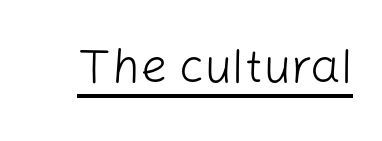
The image shows 48 px light sans-serif type, upright; set normal letter spacing, underlined; low stroke contrast and a medium x-height.
